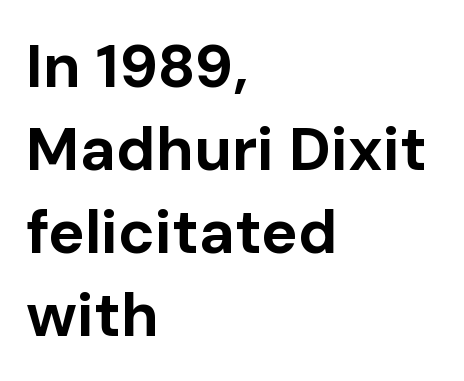
The image shows 61 px bold sans-serif type, upright; set left-aligned, normal line spacing (1.36x), normal letter spacing, not underlined; low stroke contrast and a medium x-height.
